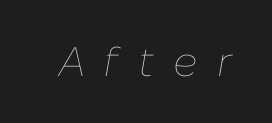
Q: Is the text bold? A: No.
Q: Is the text italic (slanted)? A: Yes, it leans right by about 10 degrees.
Q: Is the text underlined? A: No.
Q: Is the spacing between letters normal or unusually wide? A: Unusually wide.
Q: Width (condensed, normal, or wide)? A: Normal.
Q: Stroke contrast? A: Low.
Q: x-height? A: Medium.
Q: Monospaced? A: No.
